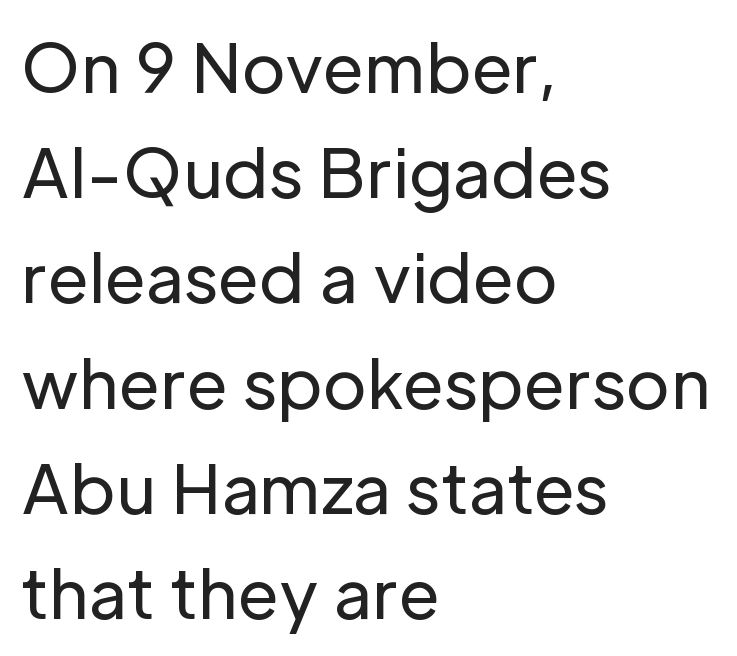
{"serif": "no", "italic": "no", "bold": "no", "weight": "regular", "width": "normal", "stroke_contrast": "low", "x_height": "medium", "monospaced": "no", "underline": "no", "align": "left", "line_spacing": "normal", "line_spacing_ratio": 1.57, "letter_spacing": "normal", "letter_spacing_em": 0.0, "glyph_px": 67}
